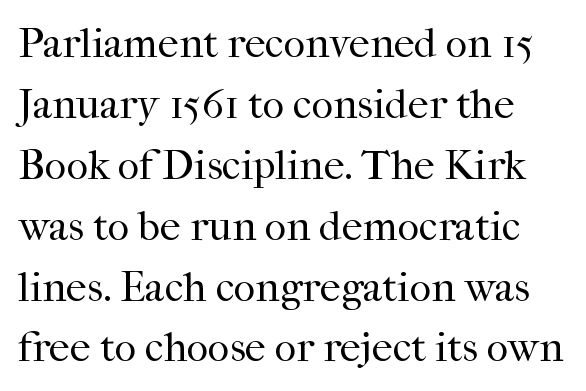
A typesetter would call this proportional, since set widths differ per character. Heaviness? Minimal to ordinary, like unemphasized prose. This rendering features lettering with no underline. The axis of the letterforms is exactly vertical.
